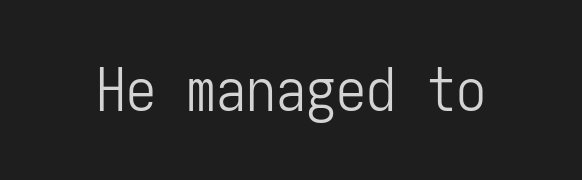
{"serif": "no", "italic": "no", "bold": "no", "weight": "light", "width": "condensed", "stroke_contrast": "low", "x_height": "medium", "underline": "no", "letter_spacing": "normal", "letter_spacing_em": 0.0, "glyph_px": 60}
